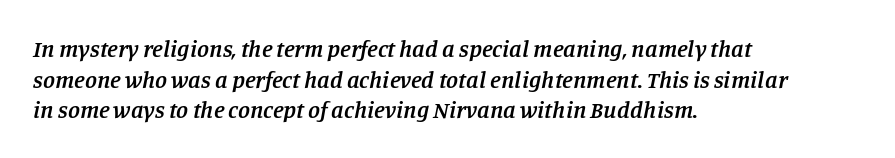
Compared with an ordinary text face, these strokes are moderately heavier — a semibold. Evenly set lines give the paragraph a standard silhouette. Every character sits at an angle, as italics do. Plain, unruled lines of type. The text block is weighted toward the left margin, trailing off unevenly rightward. Characters follow at the spacing the type designer built in.
